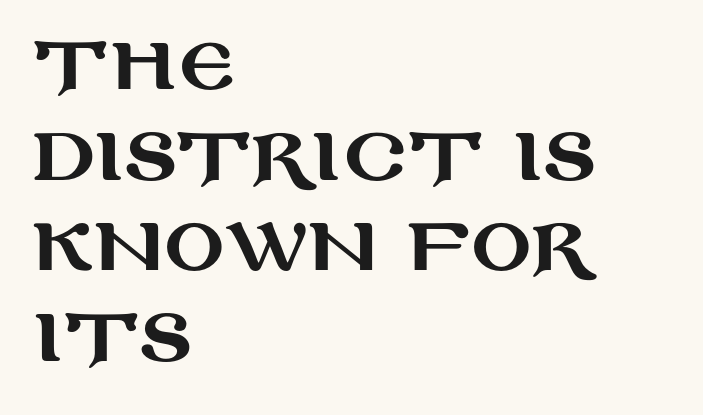
{"serif": "no", "italic": "no", "width": "wide", "stroke_contrast": "medium", "x_height": "large", "monospaced": "no", "underline": "no", "align": "left", "line_spacing_ratio": 1.21, "letter_spacing": "normal", "letter_spacing_em": 0.0, "glyph_px": 75}
